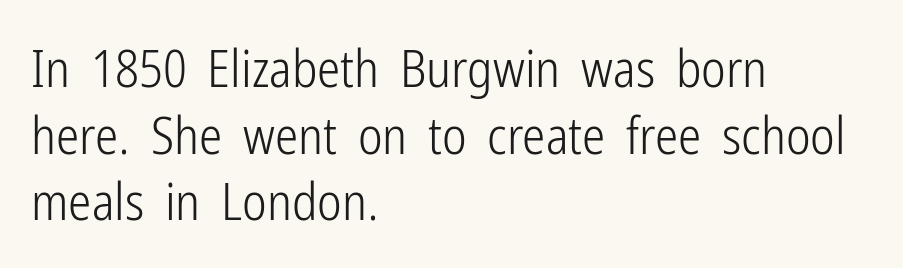
The image shows 52 px light, condensed sans-serif type, upright; set left-aligned, normal line spacing (1.28x), normal letter spacing, not underlined; low stroke contrast and a medium x-height.
